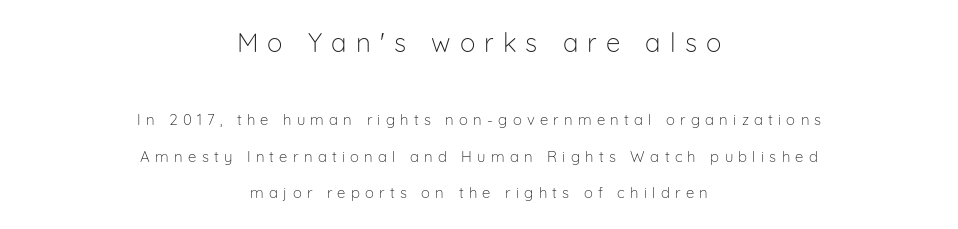
The image shows 26 px text type, upright; set centered, loose line spacing (2.44x), unusually wide letter spacing (+0.35 em), not underlined; the first (top) block is 1.73x larger.
